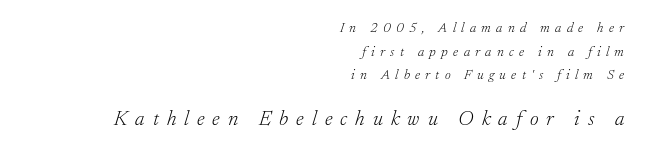
{"italic": "yes", "lean": "right", "slant_degrees": 17, "bold": "no", "underline": "no", "align": "right", "line_spacing": "normal", "line_spacing_ratio": 1.69, "letter_spacing": "wide", "letter_spacing_em": 0.38, "larger_block": "second", "size_ratio": 1.5, "glyph_px": 21}
